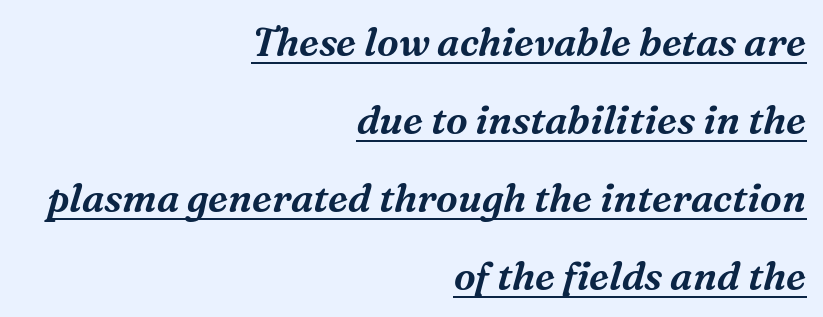
Is this a fixed-width face? No — the glyphs have proportional, varying widths. The specimen includes a rule beneath the text block's lines. The ragged edge is on the left, which tells us the setting is flush right. Classification — serif. The axis of the letterforms is tilted away from vertical. The leading is generous, giving the passage an open texture.
